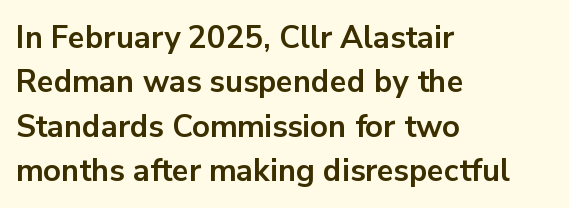
What's the leading like? Ordinary, nothing unusual. These lines were composed using upright roman letters. Nope, no serifs anywhere on these letters. Where is the straight margin? On the left. The rendering uses a bold face; every stroke is thick and dark. Character widths vary here, with narrow letters taking less room than wide ones.
